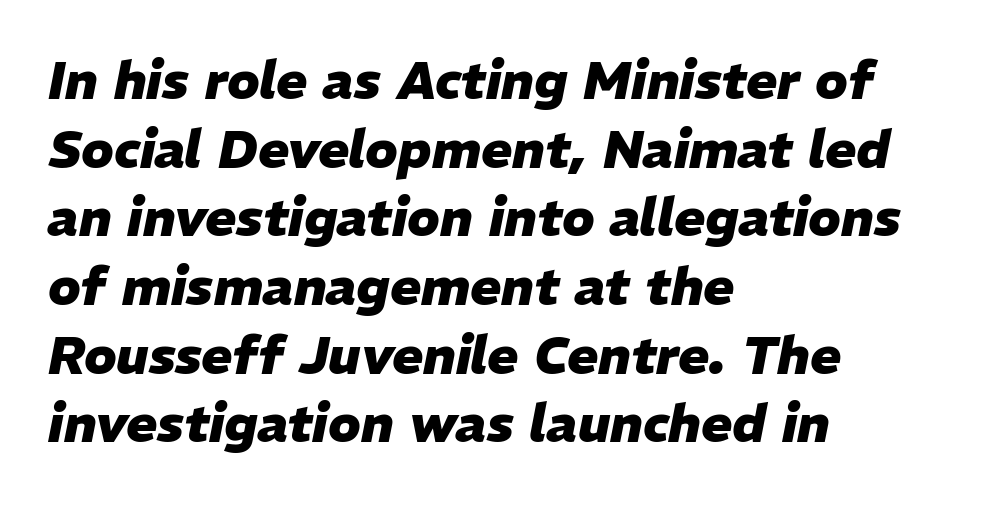
{"italic": "yes", "lean": "right", "slant_degrees": 11, "bold": "yes", "weight": "heavy", "width": "normal", "stroke_contrast": "low", "x_height": "medium", "monospaced": "no", "underline": "no", "align": "left", "line_spacing": "normal", "line_spacing_ratio": 1.32, "letter_spacing": "normal", "letter_spacing_em": 0.0, "glyph_px": 52}
